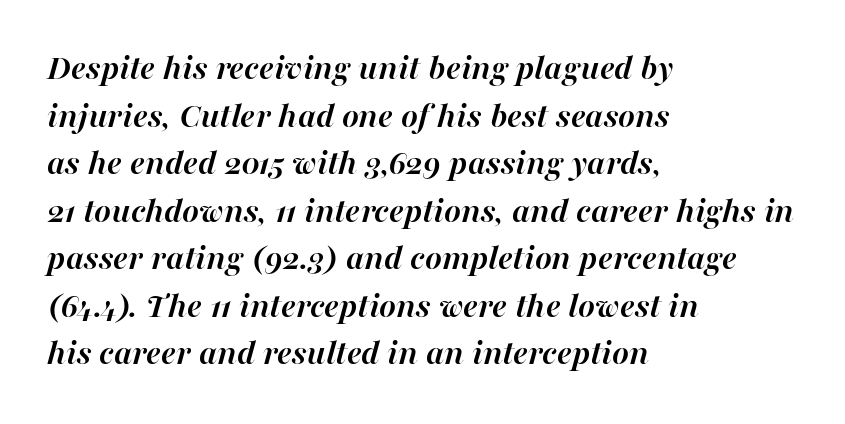
{"italic": "yes", "lean": "right", "slant_degrees": 16, "bold": "yes", "weight": "semibold", "width": "normal", "stroke_contrast": "high", "x_height": "medium", "monospaced": "no", "underline": "no", "align": "left", "line_spacing": "normal", "line_spacing_ratio": 1.32, "letter_spacing": "normal", "letter_spacing_em": 0.0, "glyph_px": 36}
